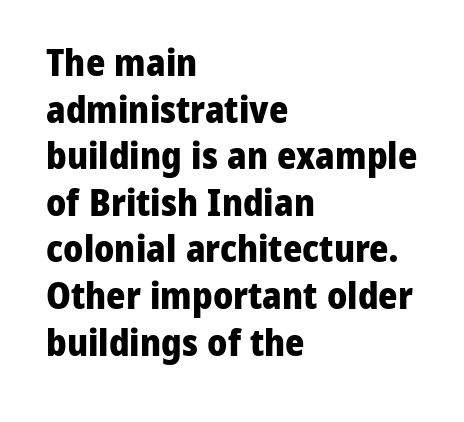
Set as a true bold cut, around the 700 mark. Quick note: interline space is typical. The characters display no serif detailing; their extremities are plain. Compared with a centered layout, this one pins lines to the left instead. The tracking reads as untouched default to a designer's eye. Rule under the text: the space is simply empty.
